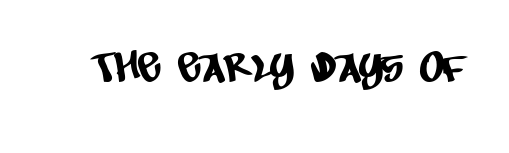
This rendering features lettering with no underline. The type is set solid horizontally, with unmodified tracking. Here the designer chose a conventional face with non-uniform glyph widths. I'd call this a sans setting — the letters go barefoot.
